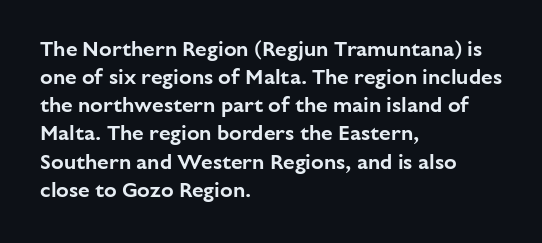
{"italic": "no", "underline": "no", "align": "left", "line_spacing": "normal", "line_spacing_ratio": 1.34, "letter_spacing": "normal", "letter_spacing_em": 0.0, "glyph_px": 21}
